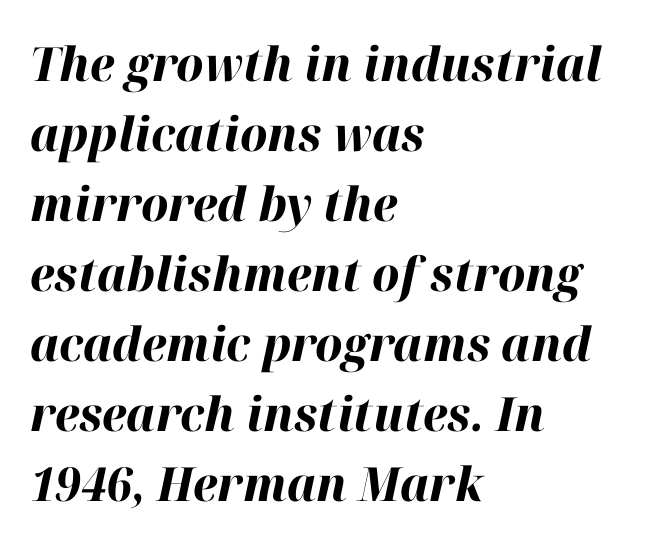
The image shows 47 px bold type, italic (leaning right); set left-aligned, normal line spacing (1.49x), normal letter spacing, not underlined; high stroke contrast and a medium x-height.
